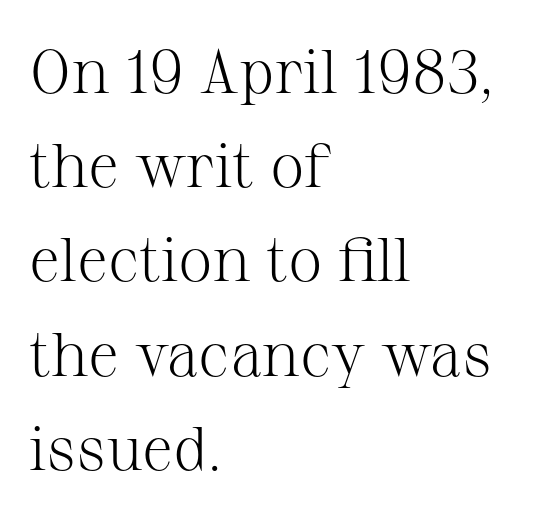
Q: Is the text bold? A: No.
Q: Is the text italic (slanted)? A: No, it is upright.
Q: Is the typeface a serif or a sans-serif typeface? A: Serif.
Q: Is the text underlined? A: No.
Q: How is the paragraph aligned? A: Left-aligned.
Q: Is the spacing between letters normal or unusually wide? A: Normal.
Q: Is the spacing between lines tight, normal or loose? A: Normal.
Q: Width (condensed, normal, or wide)? A: Normal.
Q: Stroke contrast? A: Medium.
Q: x-height? A: Medium.
Q: Monospaced? A: No.
